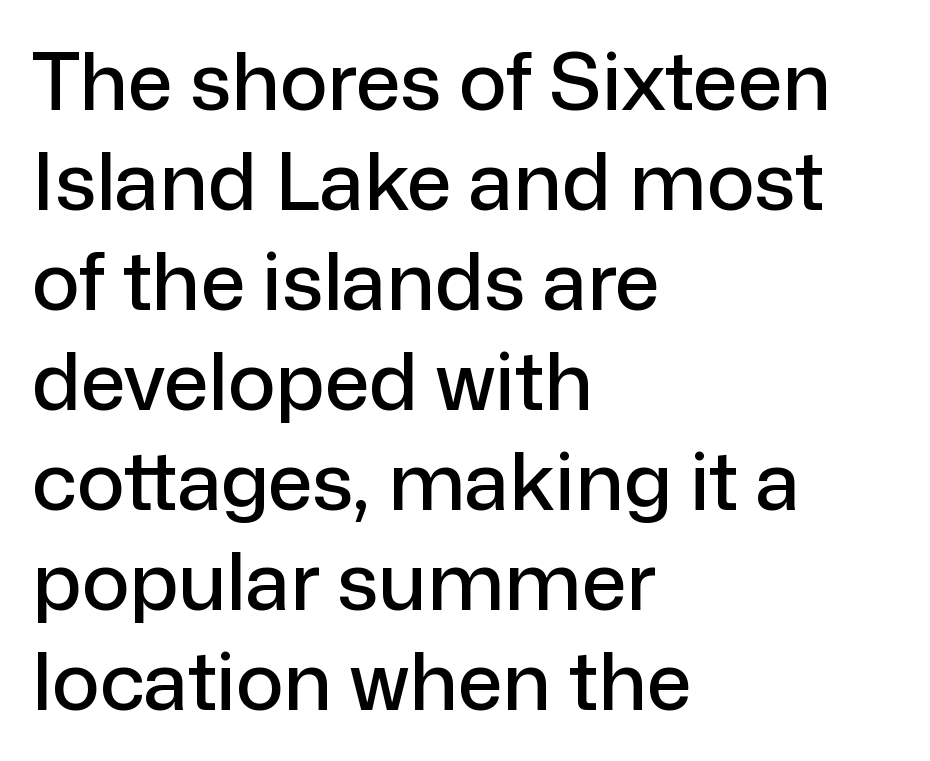
{"serif": "no", "italic": "no", "width": "normal", "stroke_contrast": "low", "x_height": "medium", "monospaced": "no", "underline": "no", "align": "left", "line_spacing": "normal", "line_spacing_ratio": 1.25, "letter_spacing": "normal", "letter_spacing_em": 0.0, "glyph_px": 80}
